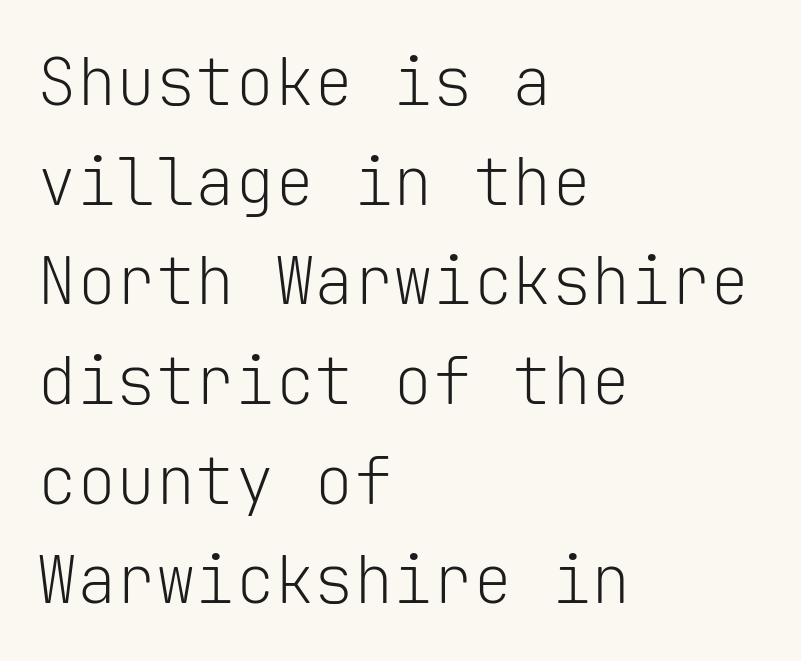
The image shows 66 px light sans-serif type, upright, monospaced; set left-aligned, normal line spacing (1.51x), normal letter spacing, not underlined; low stroke contrast and a medium x-height.
